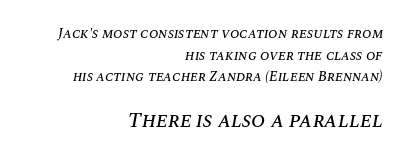
Q: Is the text italic (slanted)? A: Yes, it leans right by about 10 degrees.
Q: Is the text underlined? A: No.
Q: How is the paragraph aligned? A: Right-aligned.
Q: Is the spacing between letters normal or unusually wide? A: Normal.
Q: Is the spacing between lines tight, normal or loose? A: Normal.
Q: Which block of text is set in a larger size, the first (top) or the second (bottom)? A: The second (bottom) one.
